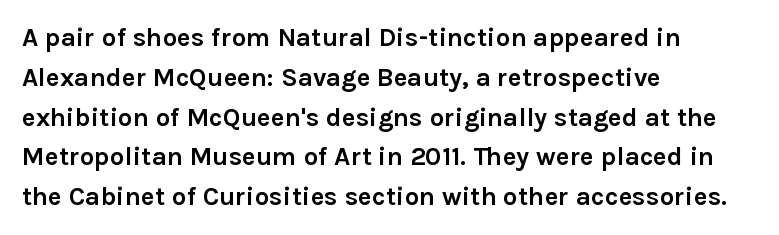
Plenty of ink on the page — the face is bold. Vertical spacing — default. Descenders hang freely into open space. All the whitespace from short lines collects on the right. This rendering leaves character spacing at its baseline value. Do the letters lean? They stand straight.
